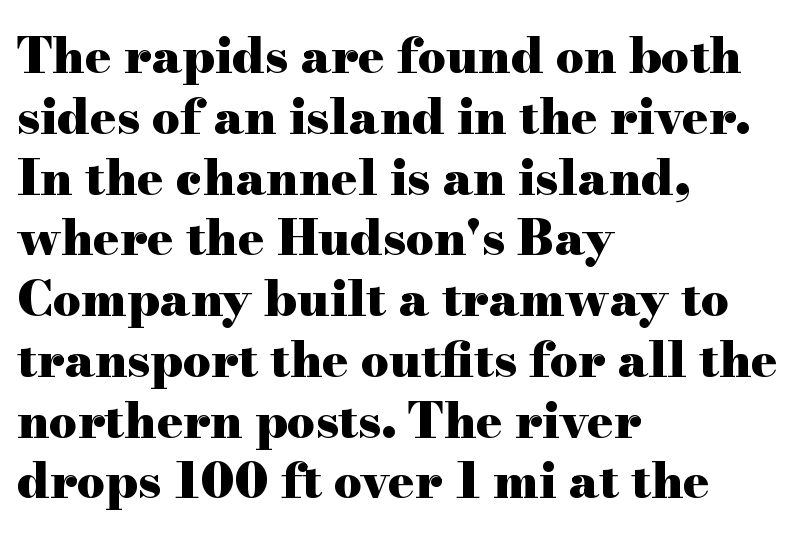
The image shows 49 px heavy, wide serif type, upright; set left-aligned, line spacing 1.24x, normal letter spacing, not underlined; high stroke contrast and a small x-height.
